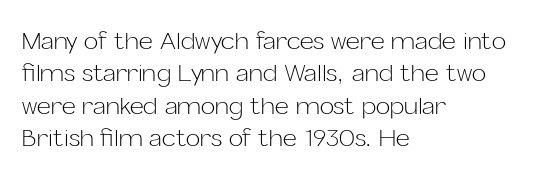
The image shows 24 px text type, upright; set left-aligned, normal line spacing (1.35x), normal letter spacing, not underlined.
